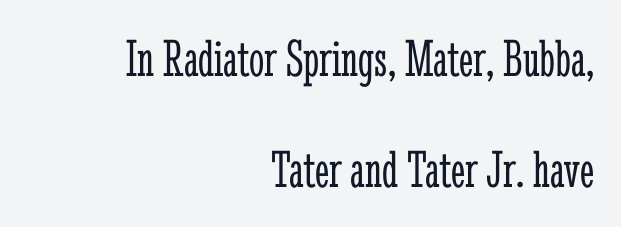
{"serif": "yes", "italic": "no", "bold": "no", "weight": "light", "width": "condensed", "stroke_contrast": "low", "x_height": "medium", "monospaced": "no", "underline": "no", "align": "right", "line_spacing": "loose", "line_spacing_ratio": 2.05, "letter_spacing": "normal", "letter_spacing_em": 0.0, "glyph_px": 54}
